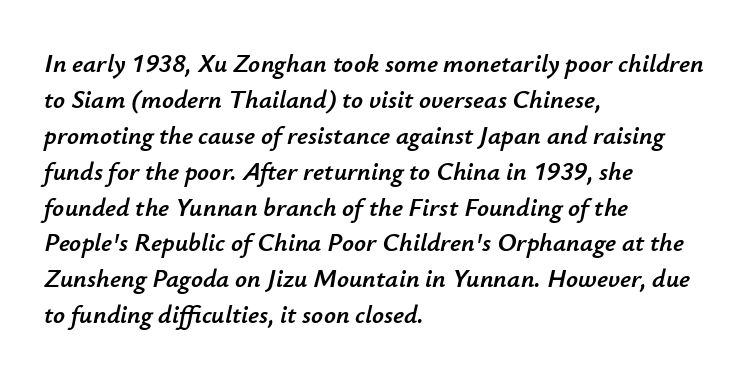
The image shows 26 px text type, italic (leaning right); set left-aligned, normal line spacing (1.38x), normal letter spacing, not underlined.
